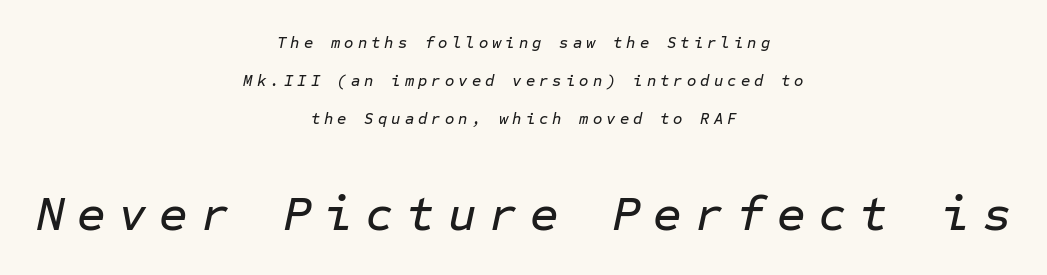
The image shows 49 px text type, italic (leaning right), monospaced; set centered, loose line spacing (2.36x), unusually wide letter spacing (+0.26 em), not underlined; the second (bottom) block is 3.06x larger; low stroke contrast and a medium x-height.
